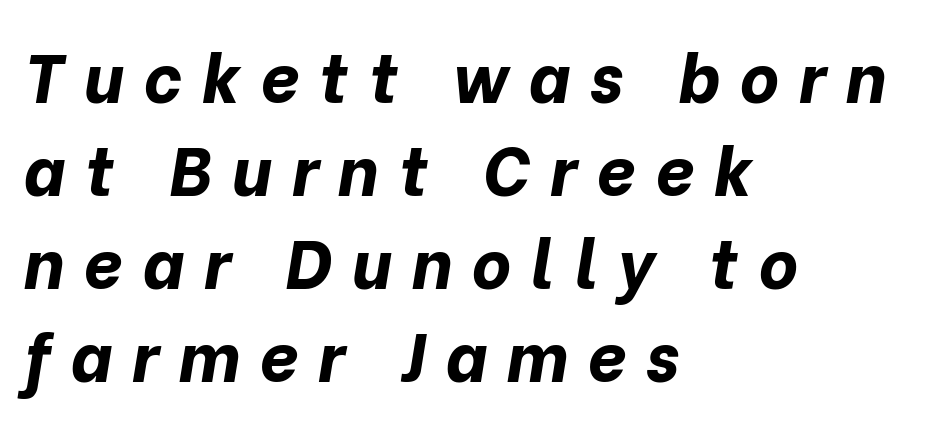
The image shows 68 px bold type, italic (leaning right); set left-aligned, normal line spacing (1.37x), unusually wide letter spacing (+0.29 em), not underlined; low stroke contrast and a medium x-height.
